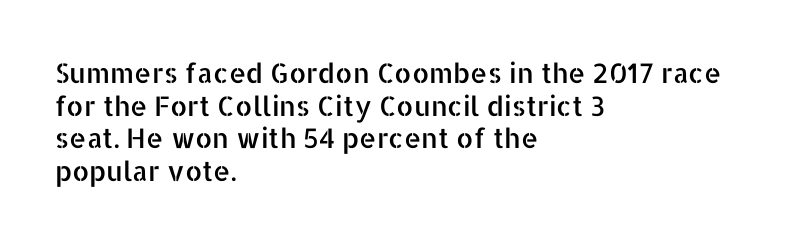
Q: Is the text italic (slanted)? A: No, it is upright.
Q: Is the text underlined? A: No.
Q: How is the paragraph aligned? A: Left-aligned.
Q: Is the spacing between letters normal or unusually wide? A: Normal.
